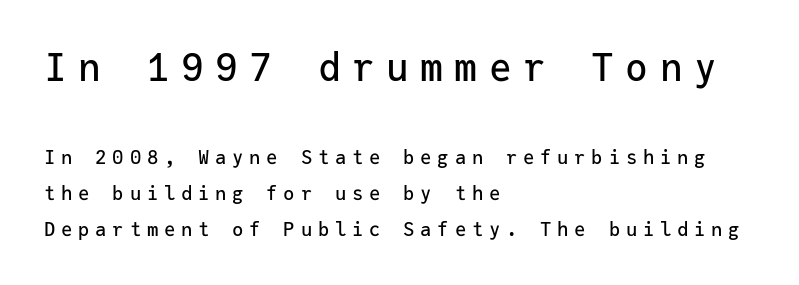
{"serif": "no", "italic": "no", "width": "normal", "stroke_contrast": "low", "x_height": "medium", "monospaced": "yes", "underline": "no", "align": "left", "line_spacing_ratio": 1.87, "letter_spacing": "wide", "letter_spacing_em": 0.3, "larger_block": "first", "size_ratio": 2.0, "glyph_px": 38}
